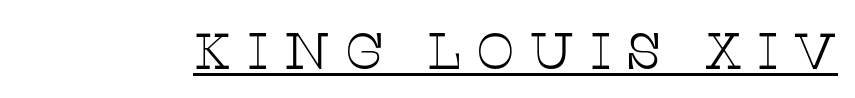
The image shows 51 px thin, wide serif type, upright; set unusually wide letter spacing (+0.26 em), underlined; low stroke contrast and a large x-height.
